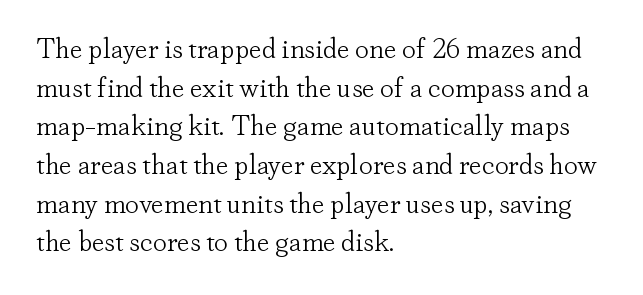
The image shows 28 px light serif type, upright; set left-aligned, normal line spacing (1.38x), normal letter spacing, not underlined; low stroke contrast and a small x-height.
